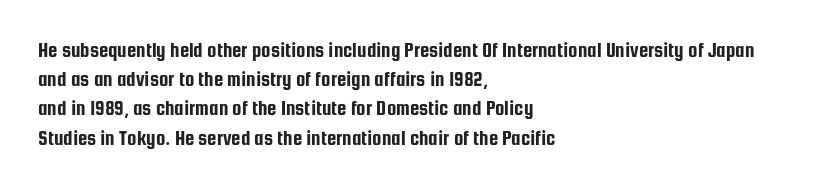
The image shows 21 px text type, upright; set left-aligned, normal line spacing (1.39x), normal letter spacing, not underlined.
